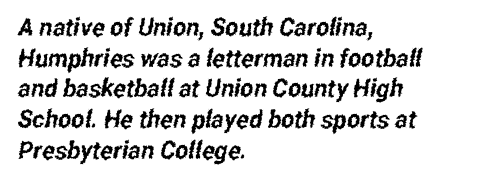
The image shows 25 px text type; set left-aligned, line spacing 1.23x, normal letter spacing, not underlined.
